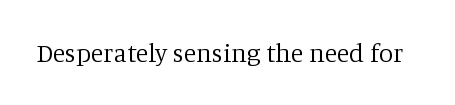
The image shows 26 px text type, upright; set normal letter spacing, not underlined.
